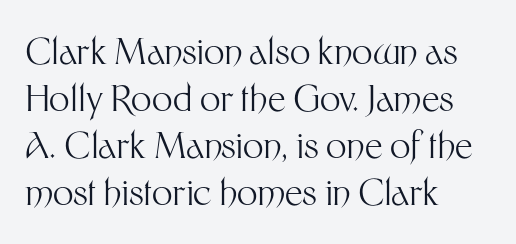
The image shows 36 px light sans-serif type, upright; set left-aligned, normal line spacing (1.31x), normal letter spacing, not underlined; medium stroke contrast and a medium x-height.
